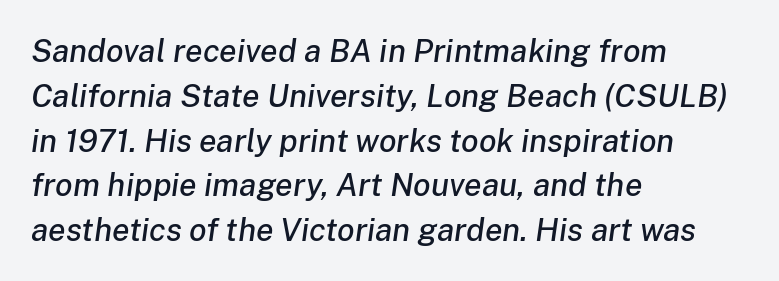
Q: Is the text italic (slanted)? A: Yes, it leans right by about 8 degrees.
Q: Is the text underlined? A: No.
Q: How is the paragraph aligned? A: Left-aligned.
Q: Is the spacing between letters normal or unusually wide? A: Normal.
Q: Is the spacing between lines tight, normal or loose? A: Normal.
Q: Width (condensed, normal, or wide)? A: Normal.
Q: Stroke contrast? A: Low.
Q: x-height? A: Medium.
Q: Monospaced? A: No.
